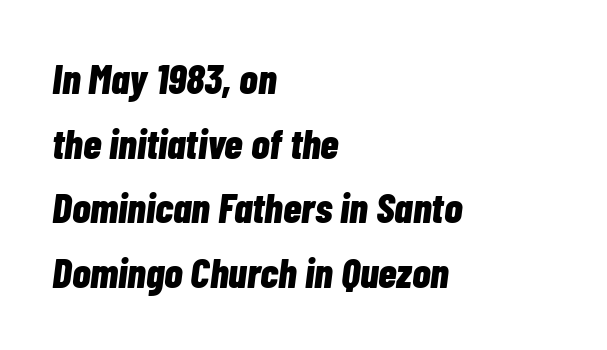
{"italic": "yes", "lean": "right", "slant_degrees": 7, "bold": "yes", "weight": "bold", "width": "condensed", "stroke_contrast": "low", "x_height": "medium", "monospaced": "no", "underline": "no", "align": "left", "line_spacing": "normal", "line_spacing_ratio": 1.54, "letter_spacing": "normal", "letter_spacing_em": 0.0, "glyph_px": 42}
